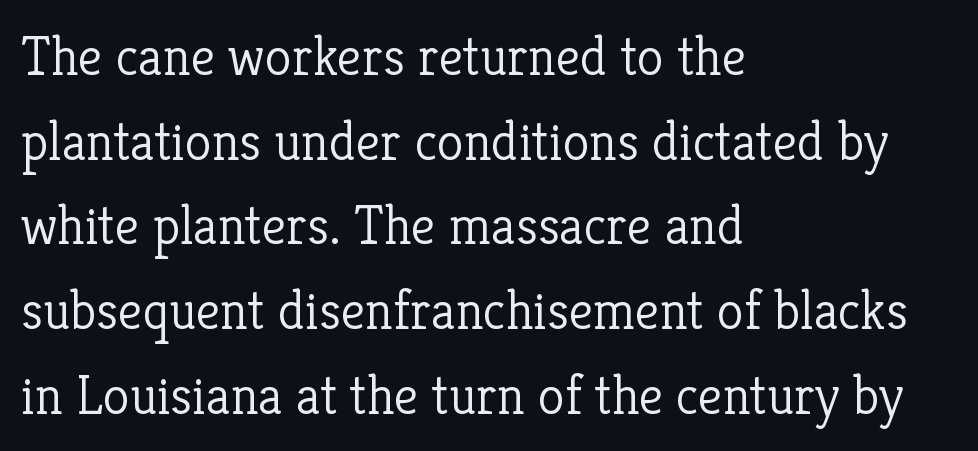
Q: Is the text bold? A: No.
Q: Is the text italic (slanted)? A: No, it is upright.
Q: Is the typeface a serif or a sans-serif typeface? A: Serif.
Q: Is the text underlined? A: No.
Q: How is the paragraph aligned? A: Left-aligned.
Q: Is the spacing between letters normal or unusually wide? A: Normal.
Q: Is the spacing between lines tight, normal or loose? A: Normal.
Q: Width (condensed, normal, or wide)? A: Normal.
Q: Stroke contrast? A: Low.
Q: x-height? A: Medium.
Q: Monospaced? A: No.
